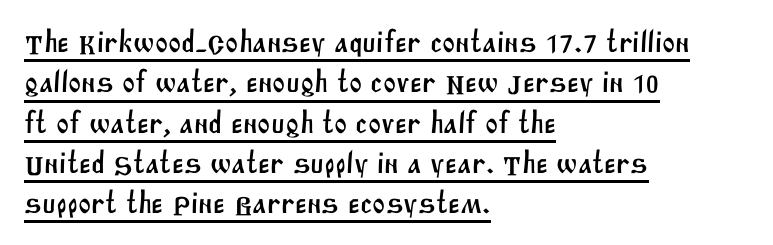
These lines stack with their left ends in a neat column. Underline: present. Each letter keeps its own natural width here, so spacing adapts to shape. This sample keeps an unexceptional amount of space between lines. A sans-serif font was chosen for this passage.
